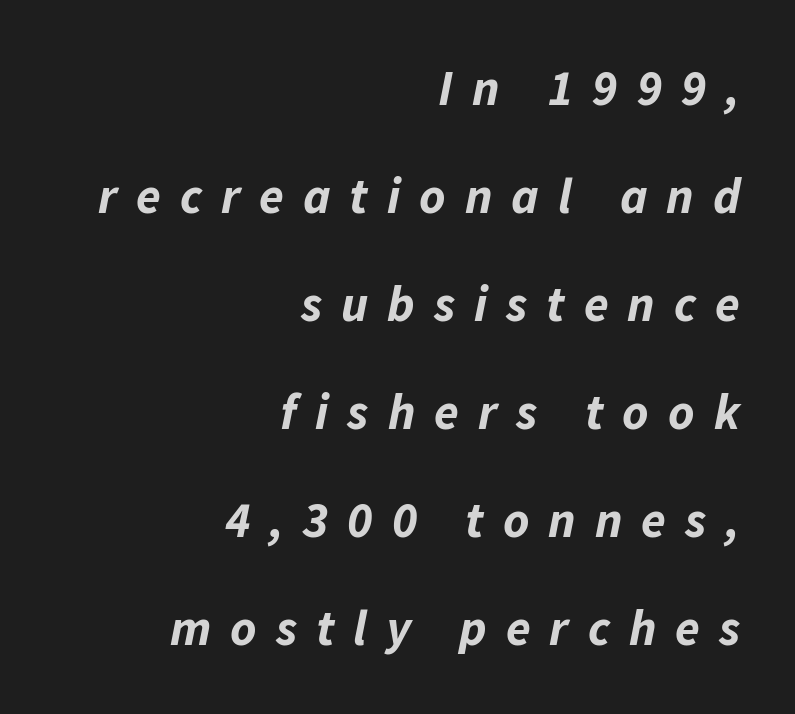
The image shows 50 px bold type, italic (leaning right); set right-aligned, loose line spacing (2.16x), unusually wide letter spacing (+0.38 em), not underlined; low stroke contrast and a medium x-height.
